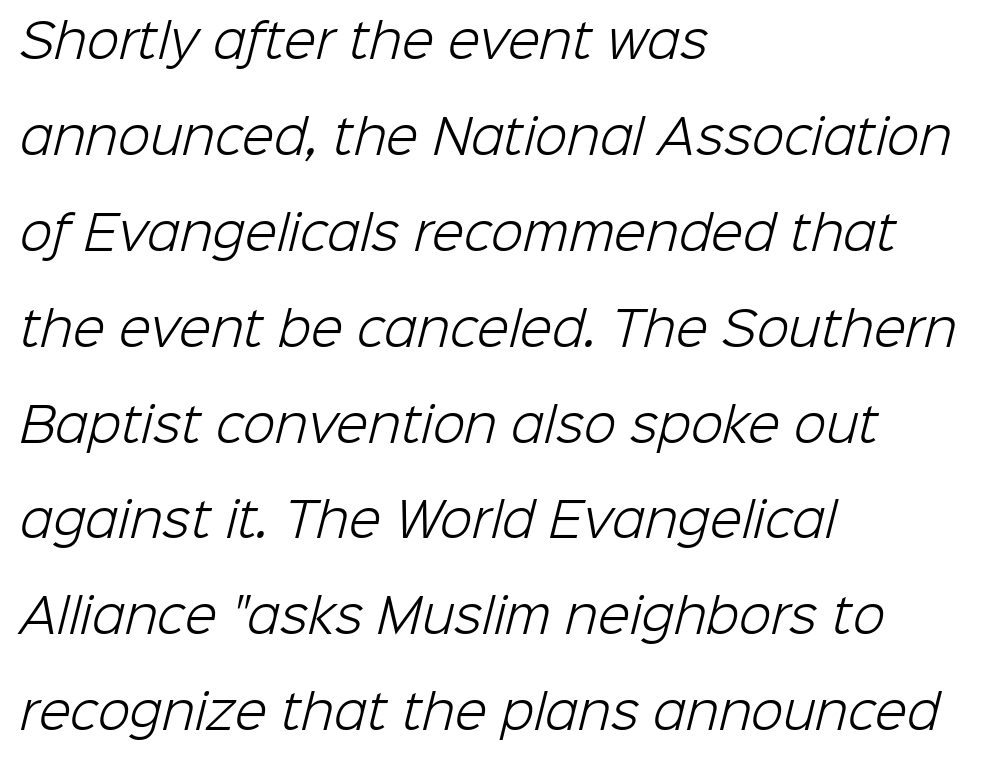
Q: Is the text bold? A: No.
Q: Is the typeface a serif or a sans-serif typeface? A: Sans-serif.
Q: Is the text underlined? A: No.
Q: How is the paragraph aligned? A: Left-aligned.
Q: Is the spacing between letters normal or unusually wide? A: Normal.
Q: Is the spacing between lines tight, normal or loose? A: Loose.
Q: Width (condensed, normal, or wide)? A: Normal.
Q: Stroke contrast? A: Low.
Q: x-height? A: Medium.
Q: Monospaced? A: No.
